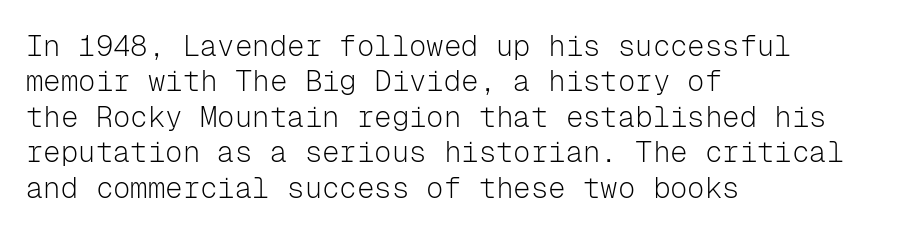
{"serif": "no", "italic": "no", "bold": "no", "weight": "light", "width": "normal", "stroke_contrast": "low", "x_height": "medium", "monospaced": "yes", "underline": "no", "align": "left", "line_spacing_ratio": 1.22, "letter_spacing": "normal", "letter_spacing_em": 0.0, "glyph_px": 29}
